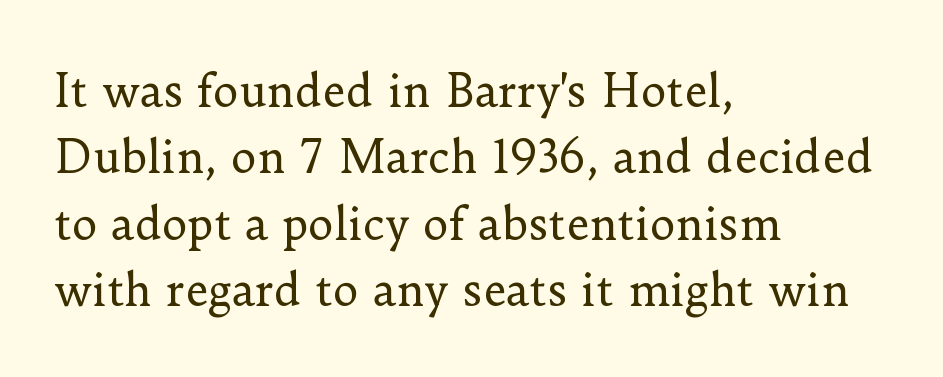
{"serif": "yes", "italic": "no", "bold": "no", "weight": "regular", "width": "normal", "stroke_contrast": "low", "x_height": "small", "monospaced": "no", "underline": "no", "align": "left", "line_spacing": "normal", "line_spacing_ratio": 1.51, "letter_spacing": "normal", "letter_spacing_em": 0.0, "glyph_px": 44}
